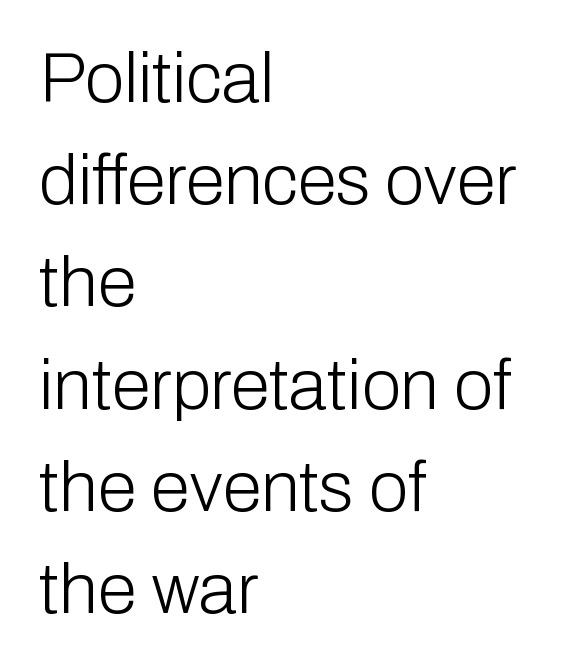
Proportional: the letters do not fall into vertical columns. Short and long lines alike share a common starting point at left. The lettering holds an erect, upright posture throughout. Counters stay open thanks to moderate or lighter strokes. To sum up the face: it is a sans, with no serifs.
